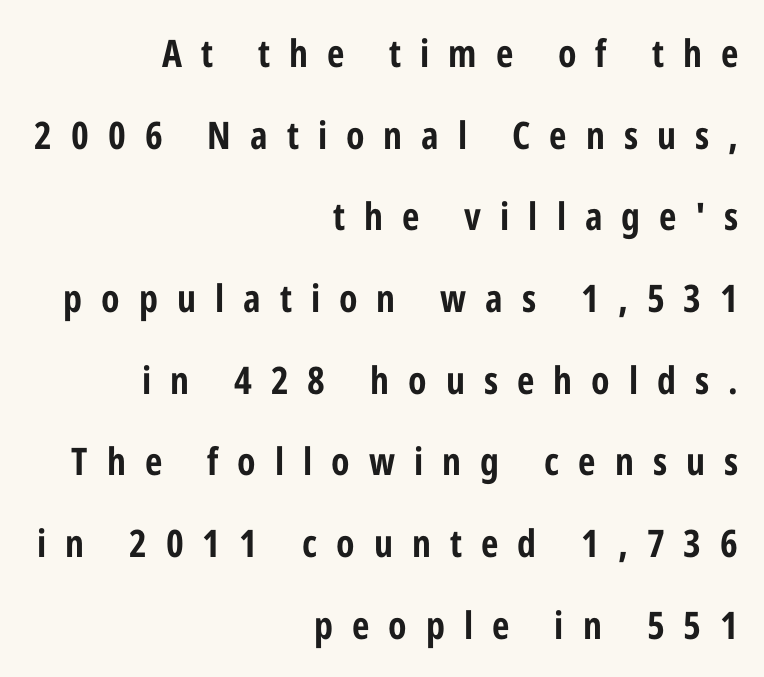
The space between consecutive lines is lavish. In terms of letterform style, serifs are entirely absent. The rendering uses a bold face; every stroke is thick and dark. This is the regular roman posture of the typeface.
